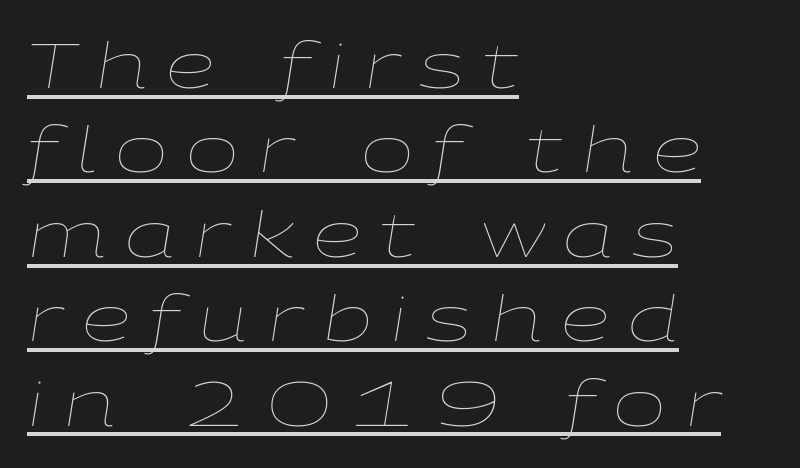
The image shows 63 px thin, wide type, italic (leaning right); set left-aligned, normal line spacing (1.34x), unusually wide letter spacing (+0.3 em), underlined; low stroke contrast and a medium x-height.
